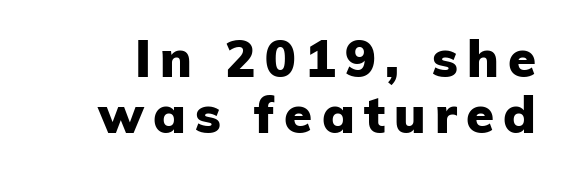
A sans-serif font was chosen for this passage. Quick note: underline off. Every letter is thick-stroked: bold, no question. Line spacing here is tight.
